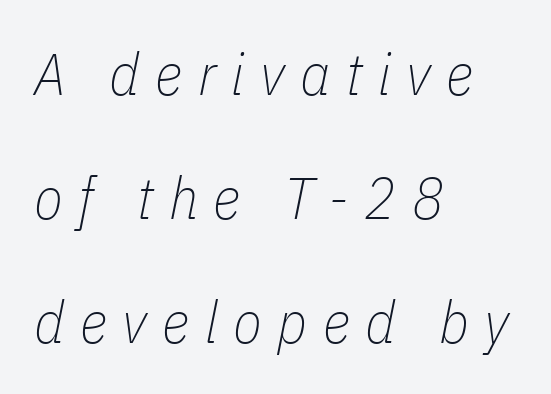
{"italic": "yes", "lean": "right", "slant_degrees": 11, "bold": "no", "weight": "thin", "width": "condensed", "stroke_contrast": "low", "x_height": "medium", "monospaced": "no", "underline": "no", "align": "left", "line_spacing": "loose", "line_spacing_ratio": 2.1, "letter_spacing": "wide", "letter_spacing_em": 0.26, "glyph_px": 59}
